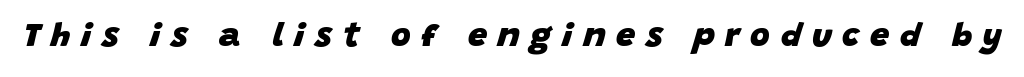
Q: Is the text bold? A: Yes.
Q: Is the text italic (slanted)? A: Yes, it leans right by about 15 degrees.
Q: Is the text underlined? A: No.
Q: Is the spacing between letters normal or unusually wide? A: Unusually wide.
Q: Width (condensed, normal, or wide)? A: Normal.
Q: Stroke contrast? A: Low.
Q: x-height? A: Large.
Q: Monospaced? A: No.
